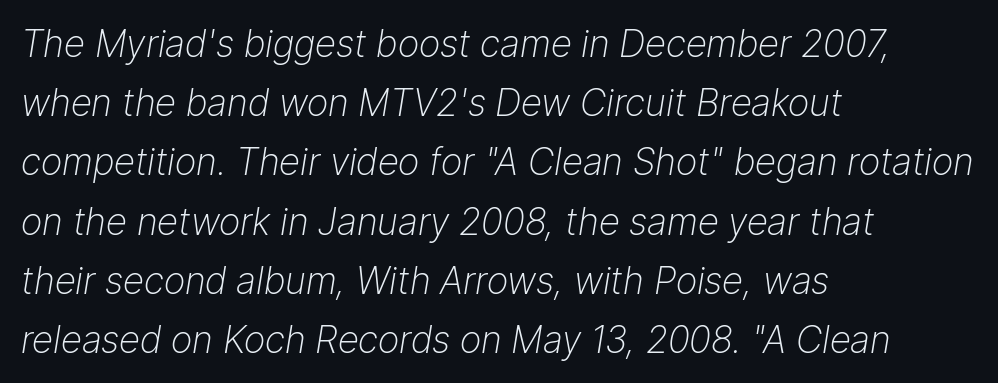
Q: Is the text bold? A: No.
Q: Is the text italic (slanted)? A: Yes, it leans right by about 9 degrees.
Q: Is the text underlined? A: No.
Q: How is the paragraph aligned? A: Left-aligned.
Q: Is the spacing between letters normal or unusually wide? A: Normal.
Q: Is the spacing between lines tight, normal or loose? A: Normal.
Q: Width (condensed, normal, or wide)? A: Normal.
Q: Stroke contrast? A: Low.
Q: x-height? A: Medium.
Q: Monospaced? A: No.
